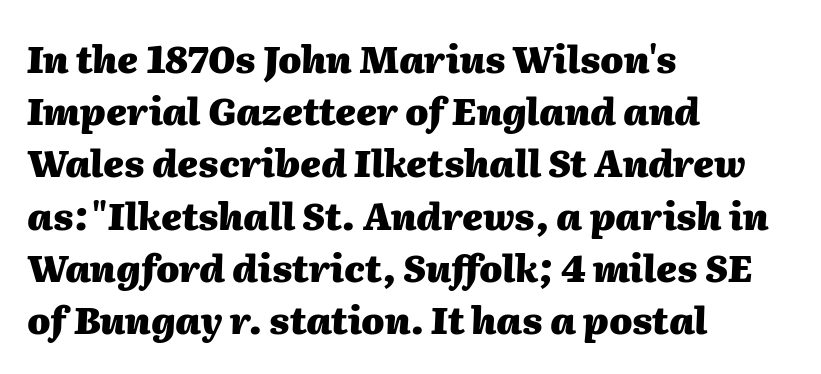
{"italic": "yes", "lean": "right", "slant_degrees": 2, "bold": "yes", "weight": "heavy", "width": "normal", "stroke_contrast": "medium", "x_height": "medium", "monospaced": "no", "underline": "no", "align": "left", "line_spacing": "normal", "line_spacing_ratio": 1.41, "letter_spacing": "normal", "letter_spacing_em": 0.0, "glyph_px": 37}
